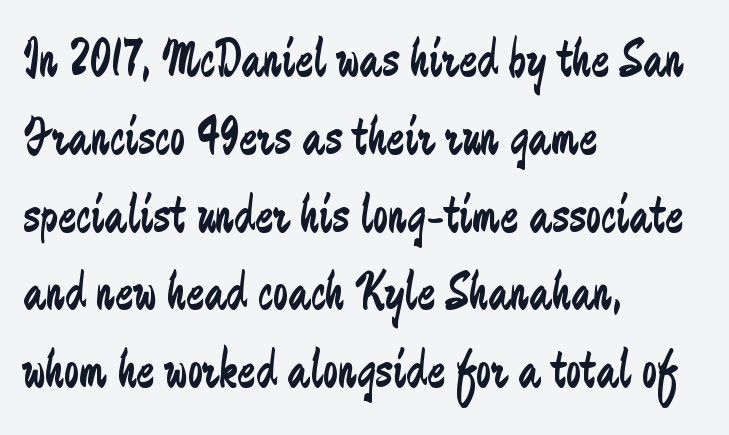
These lines are composed in type without serifs. The passage shown is typed in a proportional face where columns would drift. The typesetting does not lean heavy: it is not bold. A student would call this left alignment; a typographer would say flush left, rag right.
